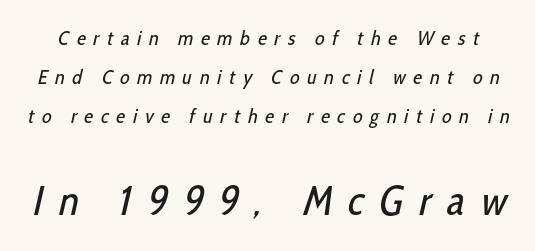
{"serif": "no", "bold": "no", "weight": "regular", "width": "condensed", "stroke_contrast": "low", "x_height": "medium", "monospaced": "no", "underline": "no", "line_spacing": "loose", "line_spacing_ratio": 1.95, "letter_spacing": "wide", "letter_spacing_em": 0.39, "larger_block": "second", "size_ratio": 2.05, "glyph_px": 41}
